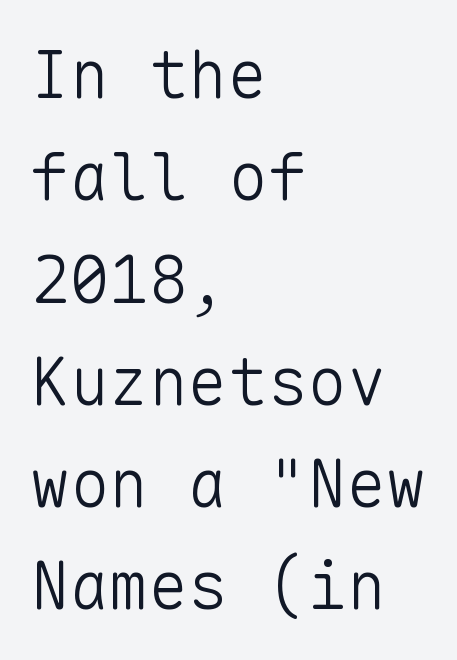
Q: Is the text bold? A: No.
Q: Is the text italic (slanted)? A: No, it is upright.
Q: Is the typeface a serif or a sans-serif typeface? A: Sans-serif.
Q: Is the text underlined? A: No.
Q: How is the paragraph aligned? A: Left-aligned.
Q: Is the spacing between letters normal or unusually wide? A: Normal.
Q: Is the spacing between lines tight, normal or loose? A: Normal.
Q: Width (condensed, normal, or wide)? A: Normal.
Q: Stroke contrast? A: Low.
Q: x-height? A: Medium.
Q: Monospaced? A: Yes.
